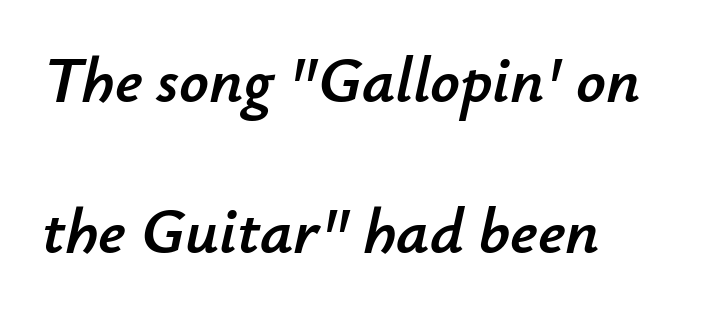
{"italic": "yes", "lean": "right", "slant_degrees": 12, "width": "normal", "stroke_contrast": "low", "x_height": "small", "monospaced": "no", "underline": "no", "align": "left", "line_spacing": "loose", "line_spacing_ratio": 2.33, "letter_spacing": "normal", "letter_spacing_em": 0.0, "glyph_px": 65}
